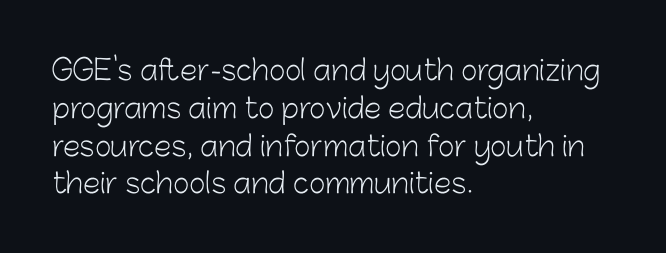
The image shows 28 px light sans-serif type, upright; set left-aligned, normal line spacing (1.35x), normal letter spacing, not underlined; low stroke contrast and a medium x-height.
